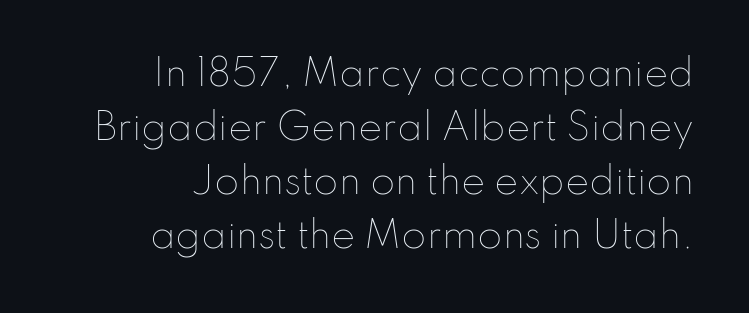
The image shows 36 px thin type, upright; set right-aligned, normal line spacing (1.5x), normal letter spacing, not underlined; low stroke contrast and a small x-height.
